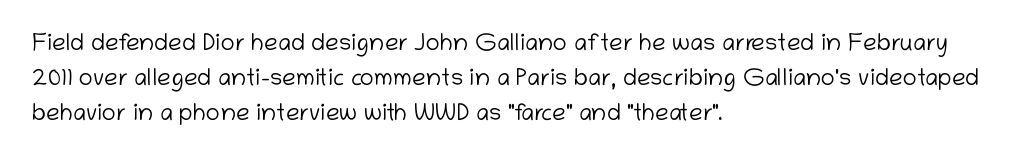
Q: Is the text bold? A: No.
Q: Is the text italic (slanted)? A: No, it is upright.
Q: Is the text underlined? A: No.
Q: How is the paragraph aligned? A: Left-aligned.
Q: Is the spacing between letters normal or unusually wide? A: Normal.
Q: Is the spacing between lines tight, normal or loose? A: Normal.
